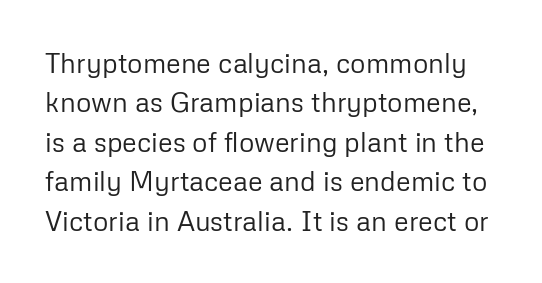
Q: Is the text bold? A: No.
Q: Is the text italic (slanted)? A: No, it is upright.
Q: Is the text underlined? A: No.
Q: Is the spacing between letters normal or unusually wide? A: Normal.
Q: Is the spacing between lines tight, normal or loose? A: Normal.
